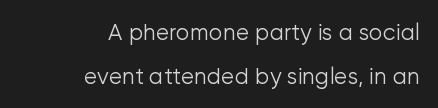
{"italic": "no", "bold": "no", "underline": "no", "align": "right", "line_spacing": "loose", "line_spacing_ratio": 1.99, "letter_spacing": "normal", "letter_spacing_em": 0.0, "glyph_px": 22}
